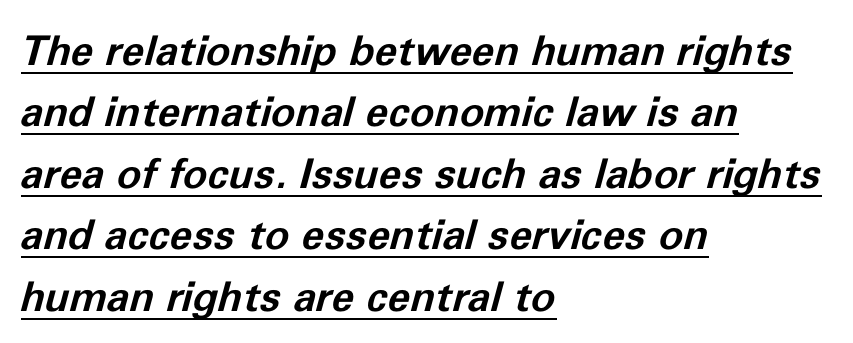
{"italic": "yes", "lean": "right", "slant_degrees": 11, "bold": "yes", "weight": "bold", "width": "normal", "stroke_contrast": "low", "x_height": "medium", "monospaced": "no", "underline": "yes", "align": "left", "line_spacing": "normal", "line_spacing_ratio": 1.5, "letter_spacing": "normal", "letter_spacing_em": 0.0, "glyph_px": 41}
